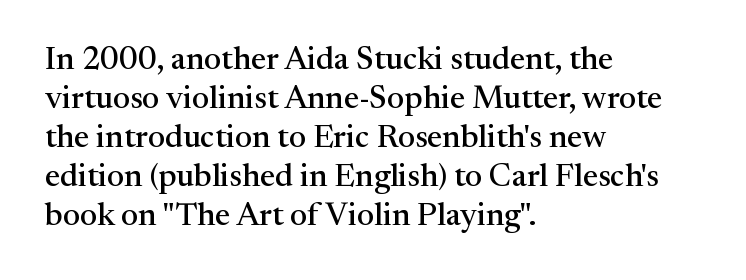
{"serif": "yes", "italic": "no", "width": "normal", "stroke_contrast": "medium", "x_height": "medium", "monospaced": "no", "underline": "no", "align": "left", "line_spacing_ratio": 1.22, "letter_spacing": "normal", "letter_spacing_em": 0.0, "glyph_px": 32}
